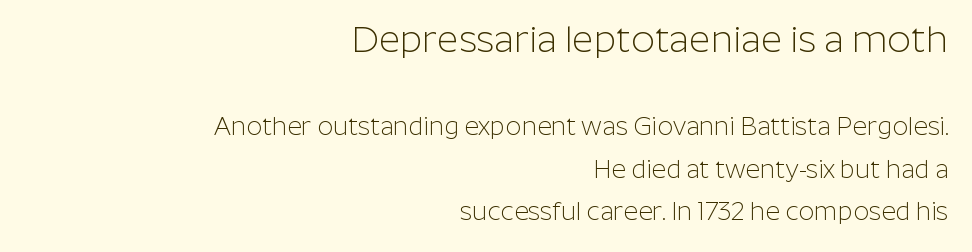
Posture: upright roman. Character widths vary here, with narrow letters taking less room than wide ones. Clear beneath every line of the passage. Nope, no serifs anywhere on these letters.
